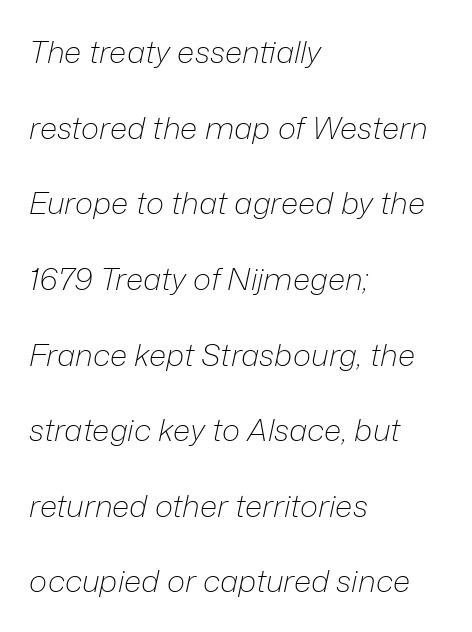
The image shows 31 px light type, italic (leaning right); set left-aligned, loose line spacing (2.44x), normal letter spacing, not underlined; low stroke contrast and a medium x-height.
